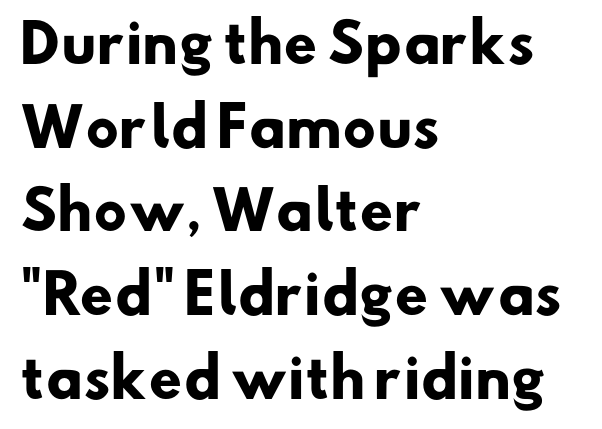
{"serif": "no", "bold": "yes", "weight": "heavy", "width": "normal", "stroke_contrast": "low", "x_height": "small", "monospaced": "no", "underline": "no", "align": "left", "line_spacing": "normal", "line_spacing_ratio": 1.58, "letter_spacing": "normal", "letter_spacing_em": 0.0, "glyph_px": 53}
